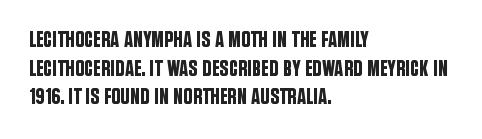
{"italic": "no", "underline": "no", "align": "left", "line_spacing_ratio": 1.24, "letter_spacing": "normal", "letter_spacing_em": 0.0, "glyph_px": 23}
